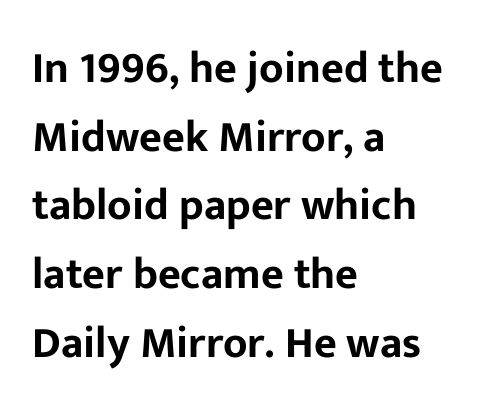
Q: Is the text italic (slanted)? A: No, it is upright.
Q: Is the typeface a serif or a sans-serif typeface? A: Sans-serif.
Q: Is the text underlined? A: No.
Q: How is the paragraph aligned? A: Left-aligned.
Q: Is the spacing between letters normal or unusually wide? A: Normal.
Q: Is the spacing between lines tight, normal or loose? A: Normal.
Q: Width (condensed, normal, or wide)? A: Normal.
Q: Stroke contrast? A: Low.
Q: x-height? A: Medium.
Q: Monospaced? A: No.
